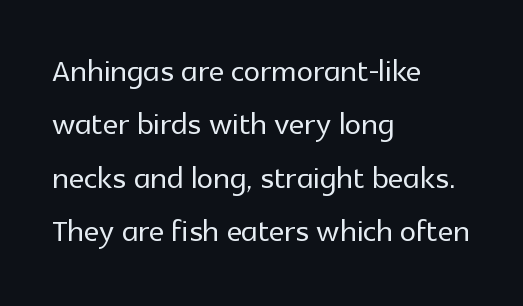
Q: Is the text italic (slanted)? A: No, it is upright.
Q: Is the typeface a serif or a sans-serif typeface? A: Sans-serif.
Q: Is the text underlined? A: No.
Q: How is the paragraph aligned? A: Left-aligned.
Q: Is the spacing between letters normal or unusually wide? A: Normal.
Q: Is the spacing between lines tight, normal or loose? A: Normal.
Q: Width (condensed, normal, or wide)? A: Normal.
Q: x-height? A: Medium.
Q: Monospaced? A: No.
